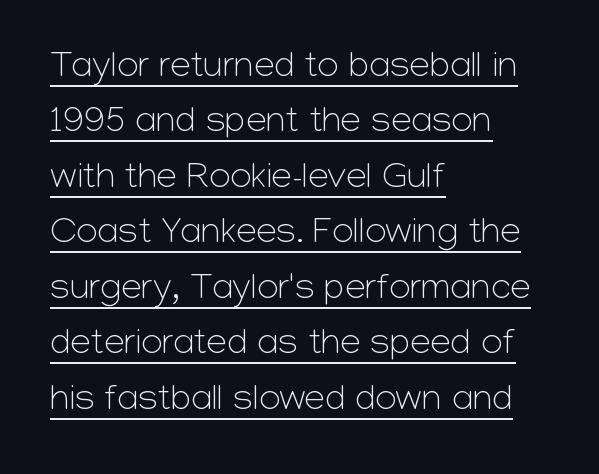
{"serif": "no", "italic": "no", "bold": "no", "weight": "light", "width": "normal", "stroke_contrast": "low", "x_height": "medium", "monospaced": "no", "underline": "yes", "align": "left", "line_spacing": "normal", "line_spacing_ratio": 1.5, "letter_spacing": "normal", "letter_spacing_em": 0.0, "glyph_px": 37}
